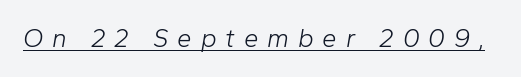
The image shows 26 px text type, italic (leaning right); set unusually wide letter spacing (+0.34 em), underlined.
